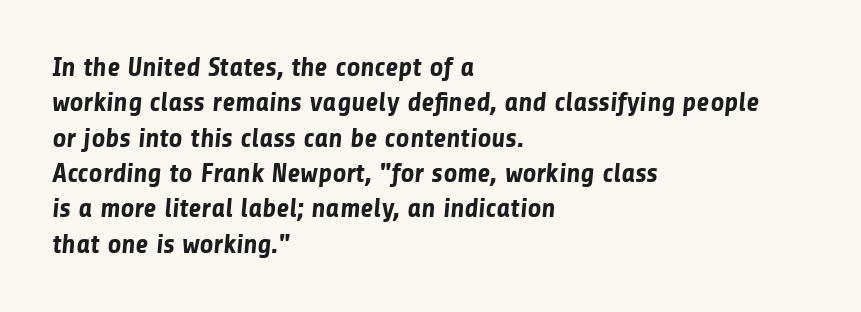
In terms of leading, this rendering sits right in the middle. The gaps between neighbouring characters are ordinary and unremarkable. The baseline area is clear. Chunky letters — that's bold for sure. The setting favours the left margin, as ordinary paragraphs usually do.
